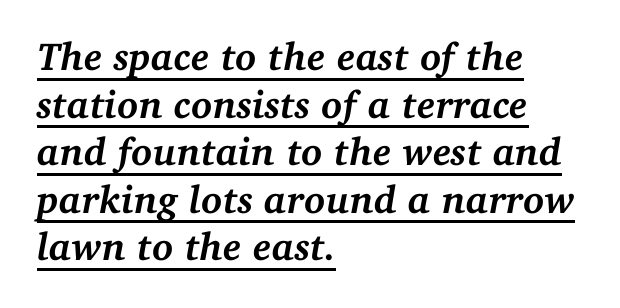
The image shows 39 px semibold serif type, italic (leaning right); set left-aligned, line spacing 1.22x, normal letter spacing, underlined; medium stroke contrast and a medium x-height.
